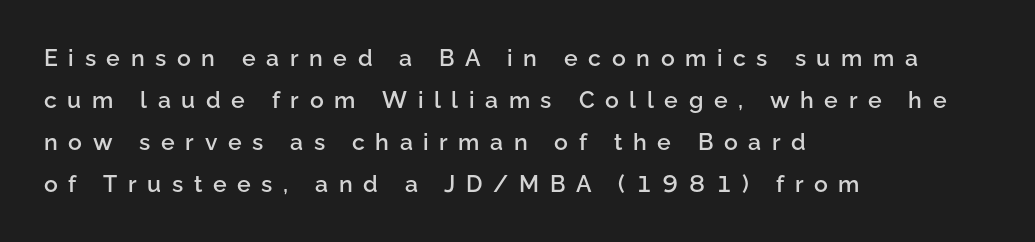
Words float on clear page, feet unadorned. The type is letterspaced generously, with wide tracking. Posture: straight, roman, zero tilt. Look at the stroke-to-counter ratio: somewhat heavy, a semibold.
